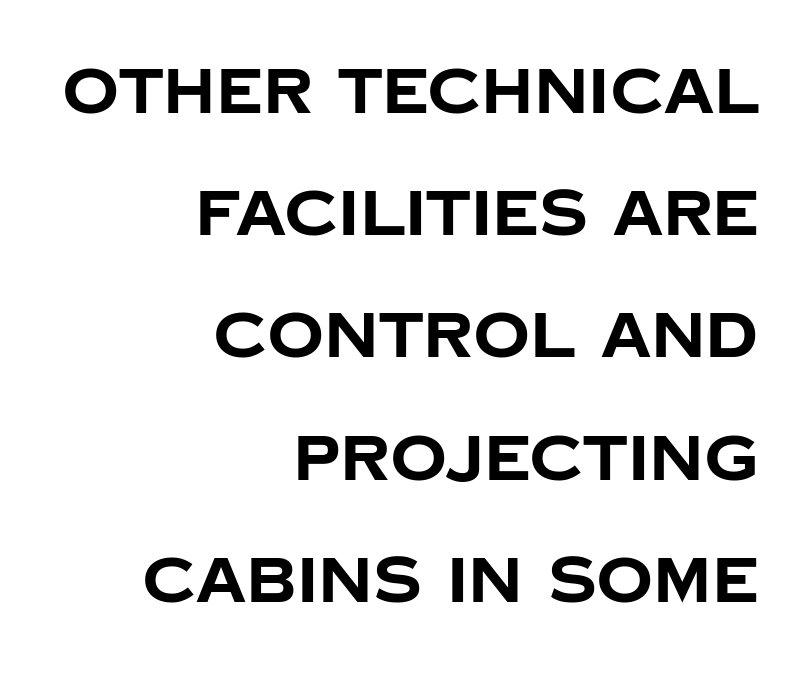
{"serif": "no", "italic": "no", "bold": "yes", "weight": "bold", "width": "normal", "stroke_contrast": "low", "x_height": "large", "monospaced": "no", "underline": "no", "align": "right", "line_spacing": "loose", "line_spacing_ratio": 1.94, "letter_spacing": "normal", "letter_spacing_em": 0.0, "glyph_px": 63}
